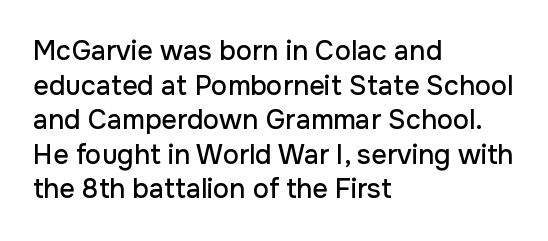
The image shows 27 px text type, upright; set left-aligned, normal line spacing (1.28x), normal letter spacing, not underlined.
